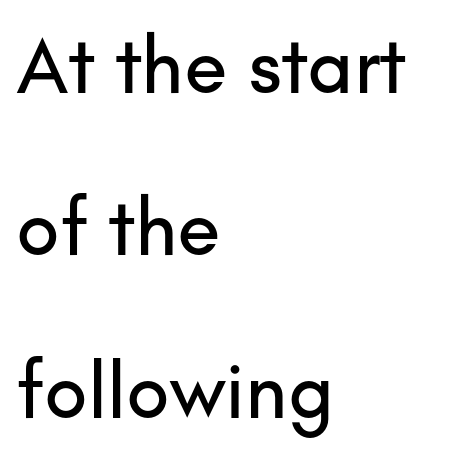
{"serif": "no", "italic": "no", "width": "normal", "stroke_contrast": "low", "x_height": "small", "monospaced": "no", "underline": "no", "align": "left", "line_spacing": "loose", "line_spacing_ratio": 2.03, "letter_spacing": "normal", "letter_spacing_em": 0.0, "glyph_px": 80}
